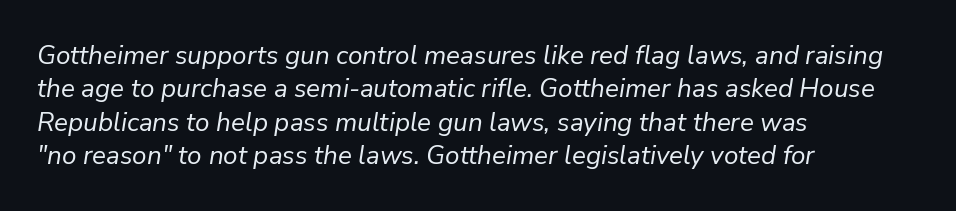
Q: Is the text bold? A: No.
Q: Is the text italic (slanted)? A: Yes, it leans right by about 9 degrees.
Q: Is the text underlined? A: No.
Q: How is the paragraph aligned? A: Left-aligned.
Q: Is the spacing between letters normal or unusually wide? A: Normal.
Q: Is the spacing between lines tight, normal or loose? A: Normal.
